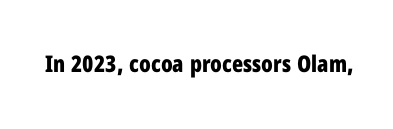
Notice how thick the strokes are: this is what a full bold looks like. In terms of letterspacing, this is plain default setting. The specimen omits any rule beneath the text block's lines. The lettering stays uniformly vertical, giving the passage a roman look.
